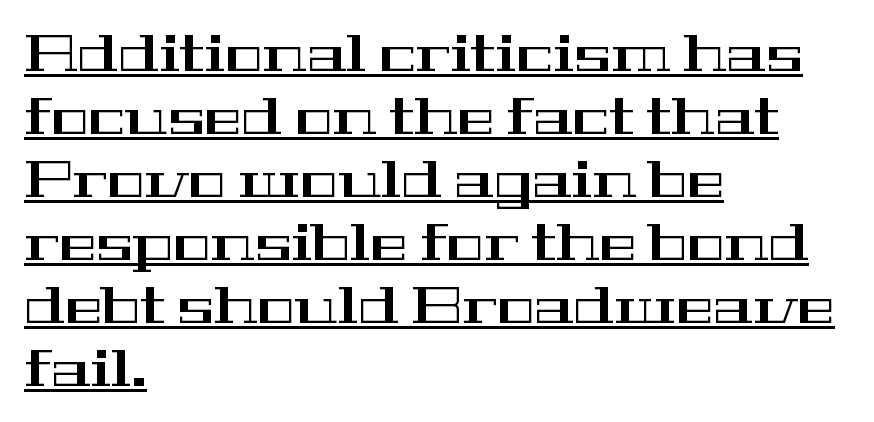
The typography opts for an upright posture over an oblique one. Horizontal alignment here is leftward, the default for most running prose. The horizontal fit of the characters is conventional and even. The text was rendered using a seriffed face with decorative stroke endings. Is this a fixed-width face? No — the glyphs have proportional, varying widths. Underlining? Definitely there.
